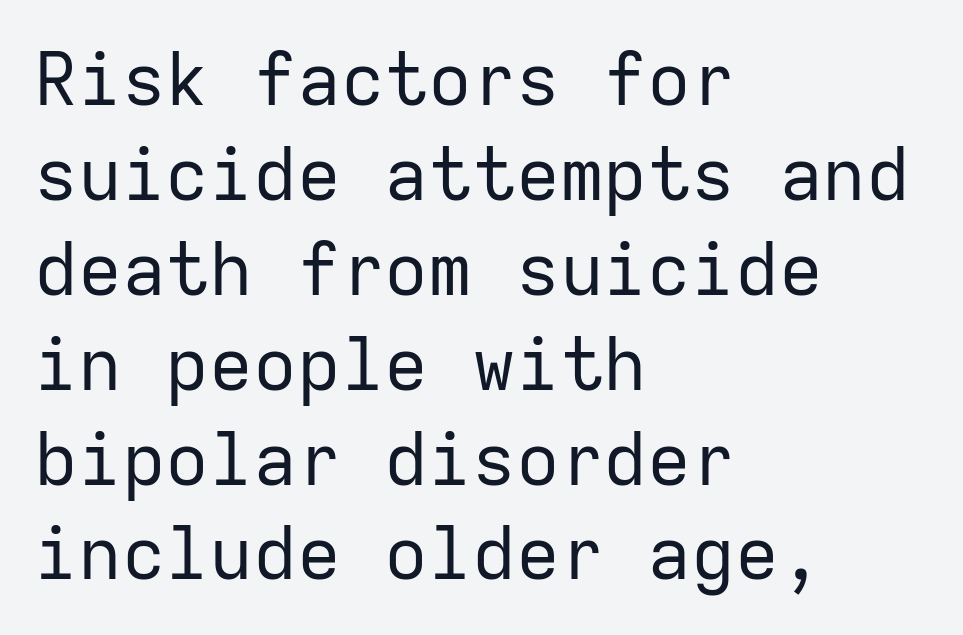
Q: Is the text bold? A: No.
Q: Is the text italic (slanted)? A: No, it is upright.
Q: Is the typeface a serif or a sans-serif typeface? A: Sans-serif.
Q: Is the text underlined? A: No.
Q: How is the paragraph aligned? A: Left-aligned.
Q: Is the spacing between letters normal or unusually wide? A: Normal.
Q: Is the spacing between lines tight, normal or loose? A: Normal.
Q: Width (condensed, normal, or wide)? A: Normal.
Q: Stroke contrast? A: Low.
Q: x-height? A: Medium.
Q: Monospaced? A: Yes.
